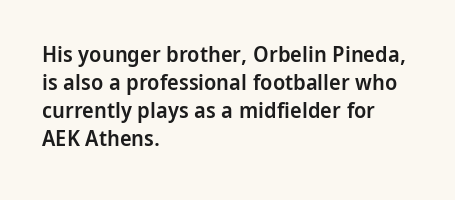
Q: Is the text bold? A: Semi-bold.
Q: Is the text italic (slanted)? A: No, it is upright.
Q: Is the text underlined? A: No.
Q: How is the paragraph aligned? A: Left-aligned.
Q: Is the spacing between letters normal or unusually wide? A: Normal.
Q: Is the spacing between lines tight, normal or loose? A: Normal.
